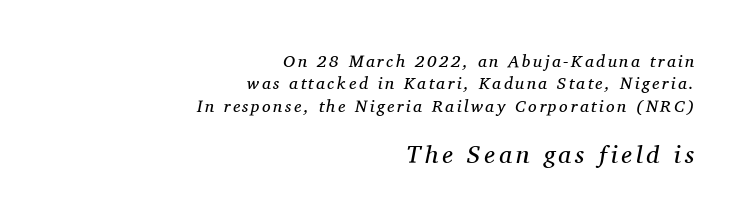
{"italic": "yes", "lean": "right", "slant_degrees": 11, "bold": "no", "underline": "no", "align": "right", "line_spacing": "normal", "line_spacing_ratio": 1.31, "larger_block": "second", "size_ratio": 1.47, "glyph_px": 25}
